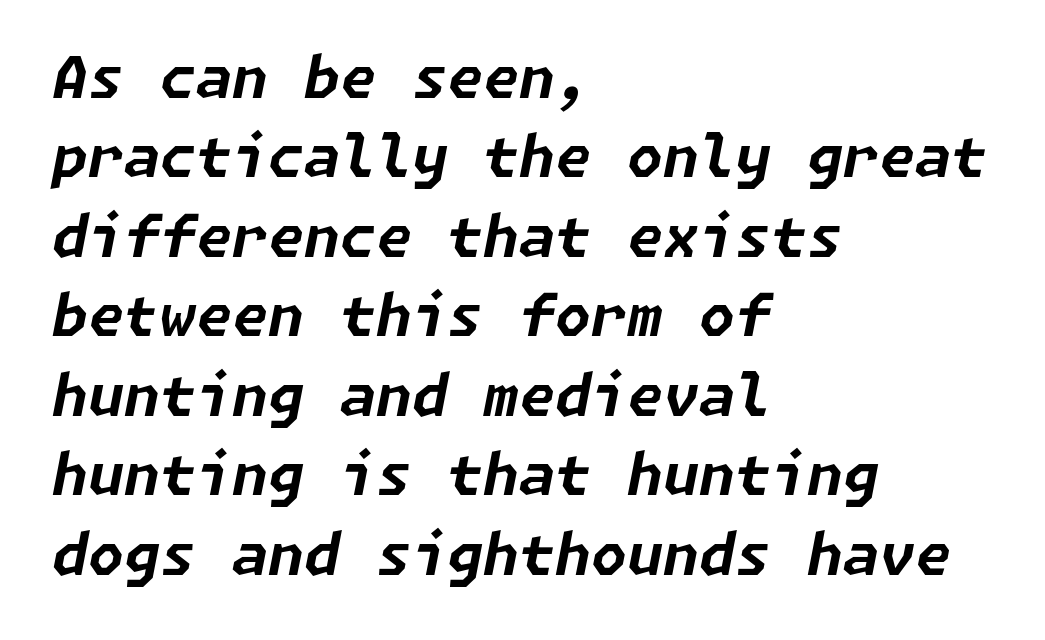
Q: Is the text bold? A: Yes.
Q: Is the text italic (slanted)? A: Yes, it leans right by about 11 degrees.
Q: Is the text underlined? A: No.
Q: How is the paragraph aligned? A: Left-aligned.
Q: Is the spacing between letters normal or unusually wide? A: Normal.
Q: Is the spacing between lines tight, normal or loose? A: Normal.
Q: Width (condensed, normal, or wide)? A: Normal.
Q: Stroke contrast? A: Low.
Q: x-height? A: Medium.
